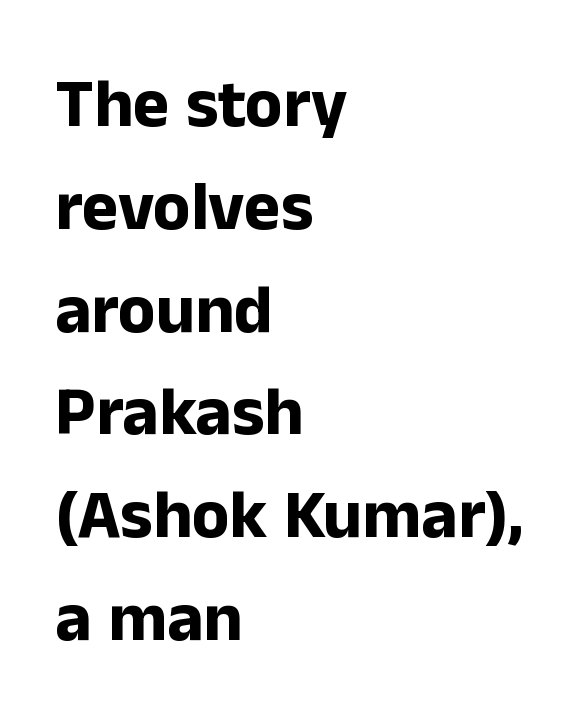
Is the block centered? No — it sits flush against the left margin. Words float on clear page, feet unadorned. The passage shown is emphatically bold. Notice how the stems are strictly vertical — no italics here. A typesetter would call this proportional, since set widths differ per character. Vertical spacing — default.
